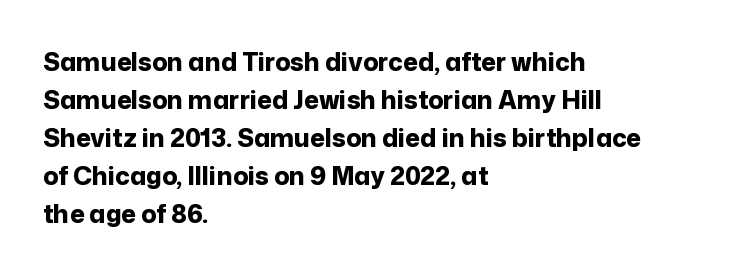
Q: Is the text bold? A: Yes.
Q: Is the text italic (slanted)? A: No, it is upright.
Q: Is the text underlined? A: No.
Q: How is the paragraph aligned? A: Left-aligned.
Q: Is the spacing between letters normal or unusually wide? A: Normal.
Q: Is the spacing between lines tight, normal or loose? A: Normal.
